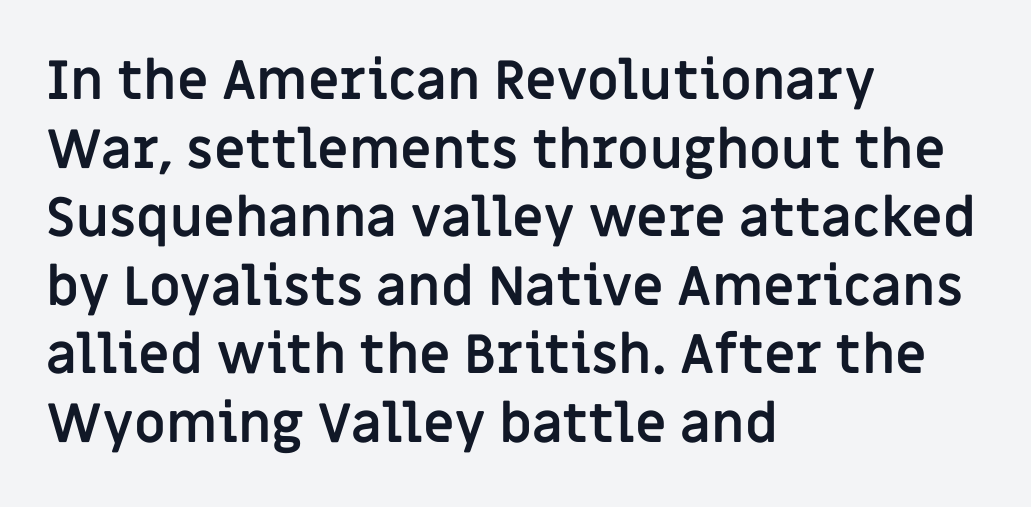
Has an underline been added? It has not. Observe the ordinary spacing: letters are neighbours, not strangers. The typography opts for an upright posture over an oblique one. These lines are rendered in a variable-pitch font. The designer left line spacing at the default. The lines in this sample share a left origin and differ only in where they stop.
